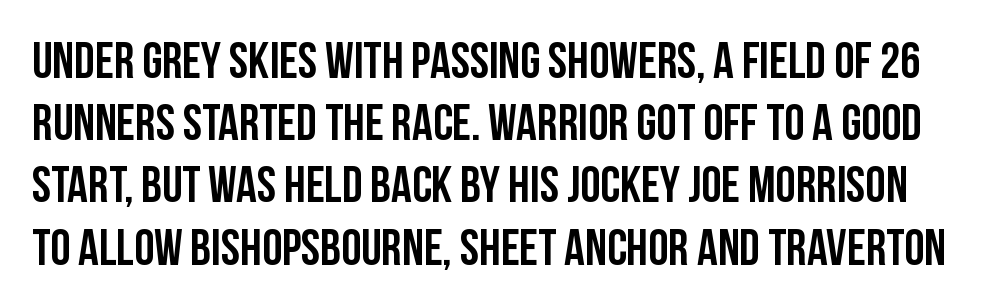
Q: Is the text italic (slanted)? A: No, it is upright.
Q: Is the typeface a serif or a sans-serif typeface? A: Sans-serif.
Q: Is the text underlined? A: No.
Q: Is the spacing between letters normal or unusually wide? A: Normal.
Q: Width (condensed, normal, or wide)? A: Condensed.
Q: Stroke contrast? A: Low.
Q: x-height? A: Large.
Q: Monospaced? A: No.
